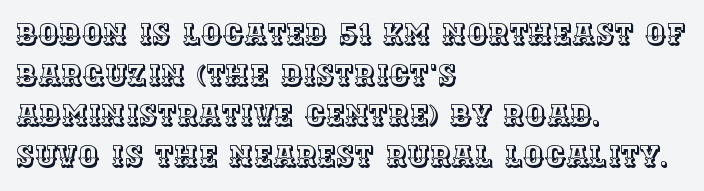
Observe the ordinary spacing: letters are neighbours, not strangers. Students, observe: this is what conventionally led text looks like. All the whitespace from short lines collects on the right. Only glyphs here, with clear space below each row. No italicization has been applied; the sample stays upright.
